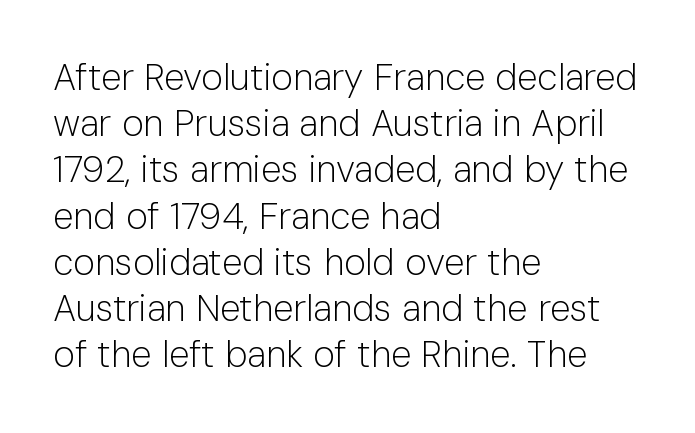
Q: Is the text bold? A: No.
Q: Is the text italic (slanted)? A: No, it is upright.
Q: Is the typeface a serif or a sans-serif typeface? A: Sans-serif.
Q: Is the text underlined? A: No.
Q: How is the paragraph aligned? A: Left-aligned.
Q: Is the spacing between letters normal or unusually wide? A: Normal.
Q: Is the spacing between lines tight, normal or loose? A: Normal.
Q: Width (condensed, normal, or wide)? A: Normal.
Q: Stroke contrast? A: Low.
Q: x-height? A: Medium.
Q: Monospaced? A: No.
